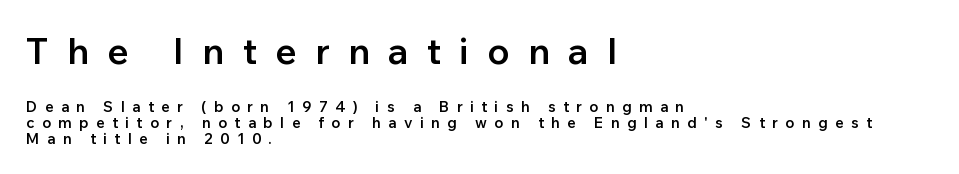
Q: Is the text bold? A: Semi-bold.
Q: Is the text italic (slanted)? A: No, it is upright.
Q: Is the typeface a serif or a sans-serif typeface? A: Sans-serif.
Q: Is the text underlined? A: No.
Q: How is the paragraph aligned? A: Left-aligned.
Q: Is the spacing between letters normal or unusually wide? A: Unusually wide.
Q: Is the spacing between lines tight, normal or loose? A: Tight.
Q: Which block of text is set in a larger size, the first (top) or the second (bottom)? A: The first (top) one.
Q: Width (condensed, normal, or wide)? A: Normal.
Q: Stroke contrast? A: Low.
Q: x-height? A: Medium.
Q: Monospaced? A: No.
